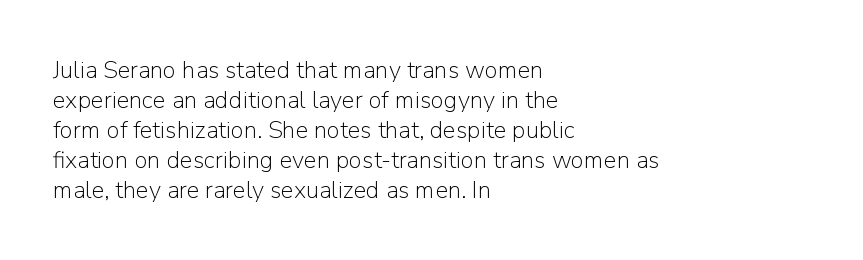
Honestly, there is no underline to notice here at all. The font's upright variant was chosen for this text. Horizontally, the lines are justified to the leading edge only. Bold? No — there's no thickening of the strokes.
